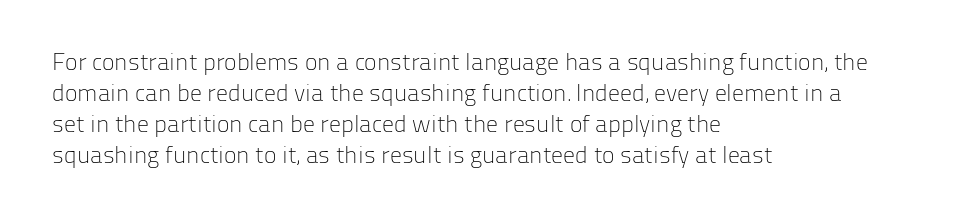
These lines keep a tight, regular rhythm from letter to letter. Notice how descenders clear the ascenders below comfortably — that's standard leading. These lines were composed using upright roman letters. One-word summary of the alignment: left. Nobody drew a line under any word here. The typesetting does not lean heavy: it is not bold.
